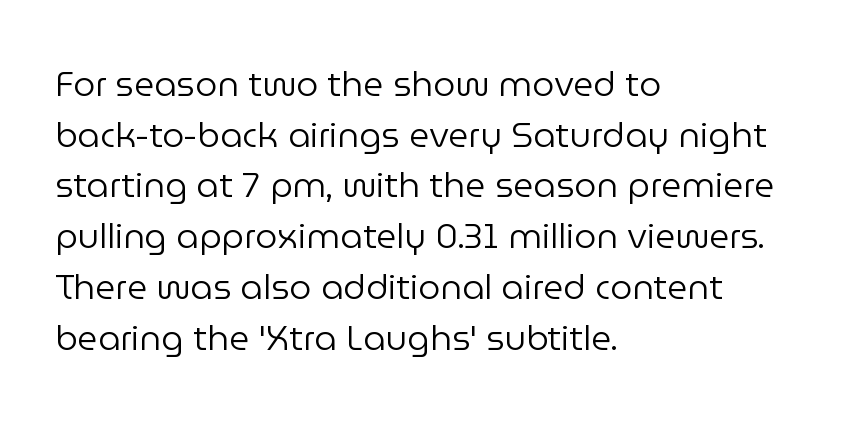
Q: Is the text bold? A: No.
Q: Is the text italic (slanted)? A: No, it is upright.
Q: Is the typeface a serif or a sans-serif typeface? A: Sans-serif.
Q: Is the text underlined? A: No.
Q: How is the paragraph aligned? A: Left-aligned.
Q: Is the spacing between letters normal or unusually wide? A: Normal.
Q: Is the spacing between lines tight, normal or loose? A: Normal.
Q: Width (condensed, normal, or wide)? A: Normal.
Q: Stroke contrast? A: Low.
Q: x-height? A: Medium.
Q: Monospaced? A: No.
